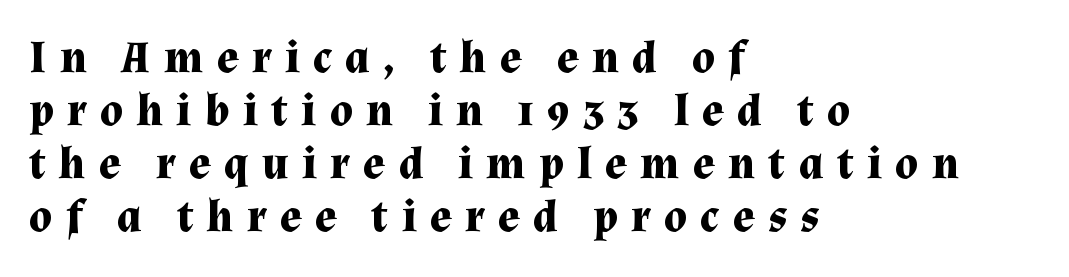
The image shows 45 px bold serif type, upright; set left-aligned, line spacing 1.18x, unusually wide letter spacing (+0.3 em), not underlined; medium stroke contrast and a medium x-height.
